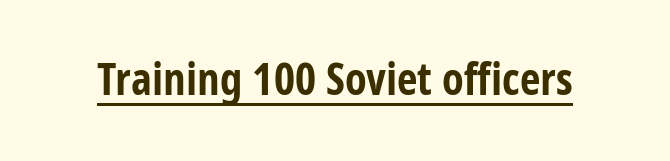
Quick note: not italic, upright. Quick note: underline on. Do the characters align in a grid? No, the font is proportional. Look at the bottom of the vertical strokes: they stop flat, with no serifs.
